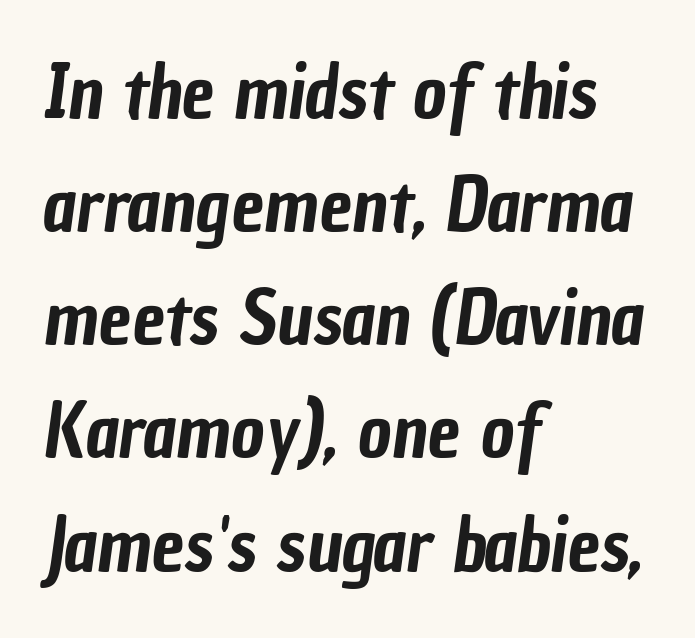
{"serif": "no", "width": "condensed", "stroke_contrast": "low", "x_height": "medium", "monospaced": "no", "underline": "no", "align": "left", "line_spacing": "normal", "line_spacing_ratio": 1.55, "letter_spacing": "normal", "letter_spacing_em": 0.0, "glyph_px": 73}
